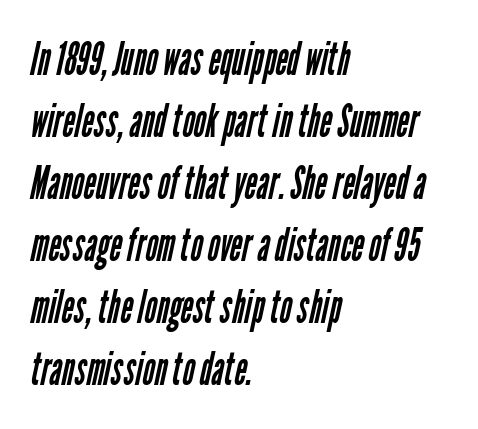
Nothing unusual about the tracking: characters are spaced as the font intends. Font category for this specimen: sans-serif. Quick note: underline off. A typesetter would call this proportional, since set widths differ per character. Leading: standard.
